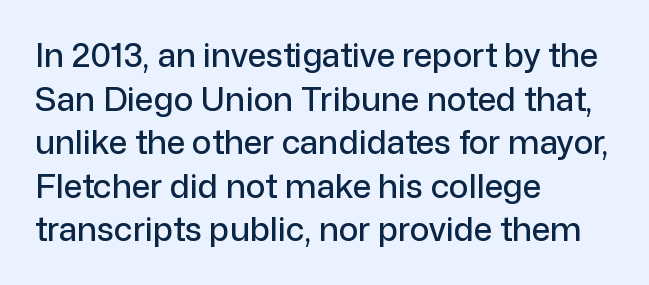
Q: Is the text italic (slanted)? A: No, it is upright.
Q: Is the typeface a serif or a sans-serif typeface? A: Sans-serif.
Q: Is the text underlined? A: No.
Q: How is the paragraph aligned? A: Left-aligned.
Q: Is the spacing between letters normal or unusually wide? A: Normal.
Q: Is the spacing between lines tight, normal or loose? A: Normal.
Q: Width (condensed, normal, or wide)? A: Normal.
Q: Stroke contrast? A: Low.
Q: x-height? A: Medium.
Q: Monospaced? A: No.
